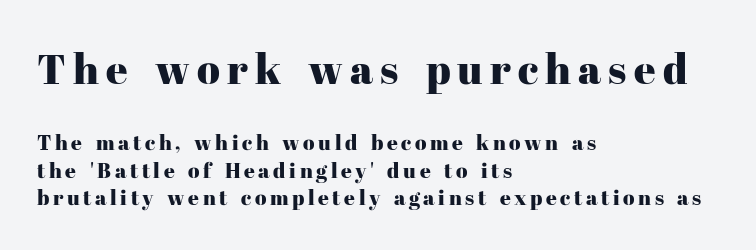
Do the characters align in a grid? No, the font is proportional. The space beneath each line is pristine and unruled. Unlike a clean sans, this face finishes its strokes with serifs. Whoever set this chose a conventional vertical rhythm. The rendering shrinks the type as you move from the upper chunk to the lower.
